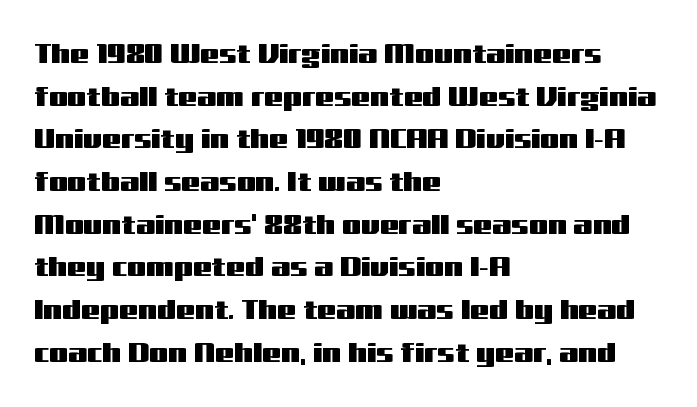
The words here are not underlined. Upright lettering throughout. This rendering leaves character spacing at its baseline value. These lines stack with their left ends in a neat column. Vertical spacing — default.
